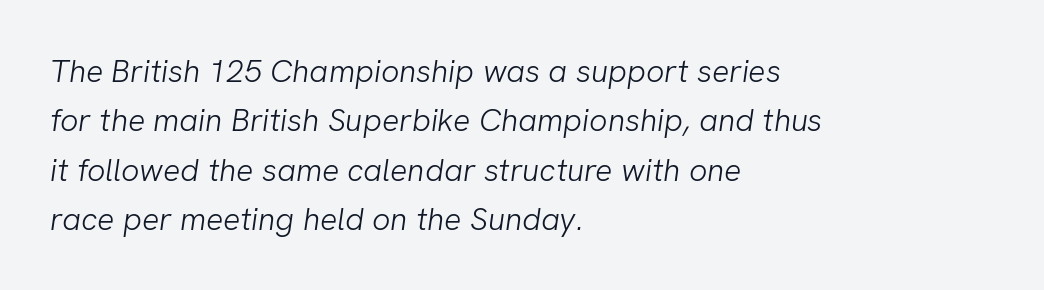
Q: Is the text bold? A: No.
Q: Is the typeface a serif or a sans-serif typeface? A: Sans-serif.
Q: Is the text underlined? A: No.
Q: How is the paragraph aligned? A: Left-aligned.
Q: Is the spacing between letters normal or unusually wide? A: Normal.
Q: Is the spacing between lines tight, normal or loose? A: Normal.
Q: Width (condensed, normal, or wide)? A: Normal.
Q: Stroke contrast? A: Low.
Q: x-height? A: Medium.
Q: Monospaced? A: No.
